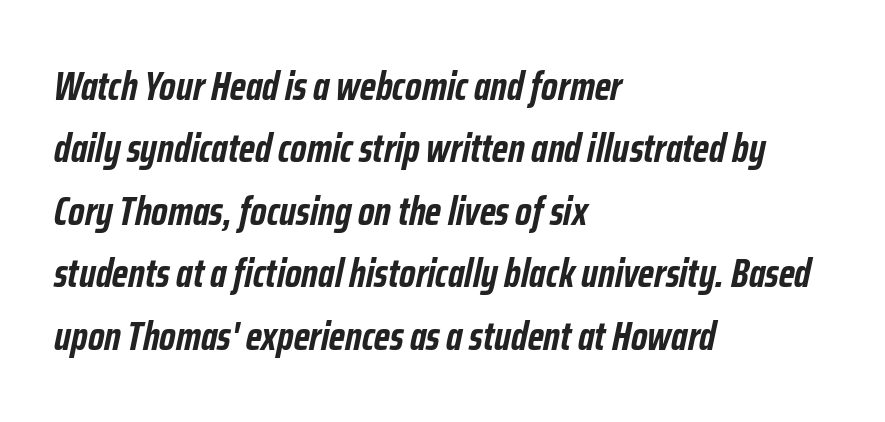
Characters are canted at an angle relative to the baseline's perpendicular. Horizontal alignment here is leftward, the default for most running prose. The strip under each line holds only bare page. Leading matches the norm, producing a regular column. Words appear dense and cohesive because spacing is normal.
